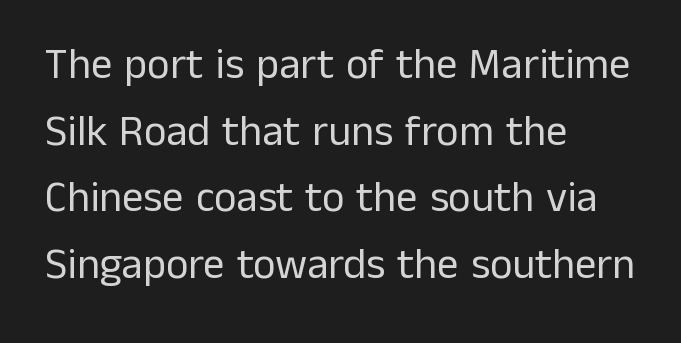
The image shows 43 px regular-weight sans-serif type, upright; set left-aligned, normal line spacing (1.55x), normal letter spacing, not underlined; low stroke contrast and a medium x-height.
